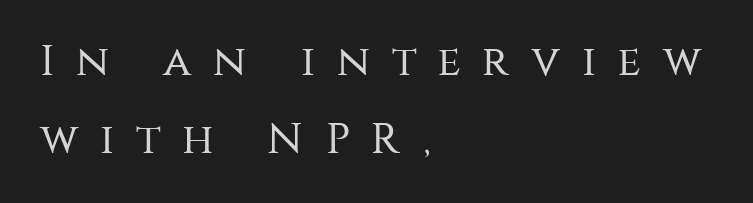
{"serif": "no", "italic": "no", "bold": "no", "weight": "regular", "width": "normal", "stroke_contrast": "medium", "x_height": "large", "monospaced": "no", "underline": "no", "align": "left", "line_spacing_ratio": 1.82, "letter_spacing": "wide", "letter_spacing_em": 0.5, "glyph_px": 43}
